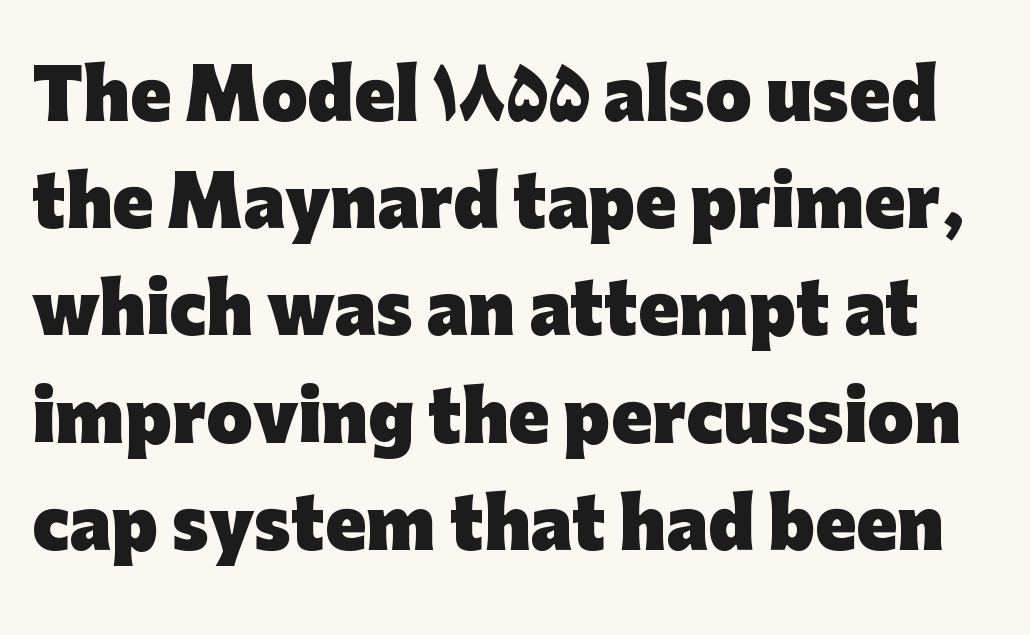
{"serif": "no", "italic": "no", "bold": "yes", "weight": "heavy", "width": "normal", "stroke_contrast": "low", "x_height": "medium", "monospaced": "no", "underline": "no", "line_spacing": "normal", "line_spacing_ratio": 1.6, "letter_spacing": "normal", "letter_spacing_em": 0.0, "glyph_px": 67}
